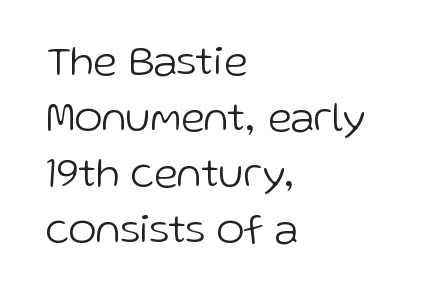
Q: Is the text bold? A: No.
Q: Is the text italic (slanted)? A: No, it is upright.
Q: Is the typeface a serif or a sans-serif typeface? A: Sans-serif.
Q: Is the text underlined? A: No.
Q: How is the paragraph aligned? A: Left-aligned.
Q: Is the spacing between letters normal or unusually wide? A: Normal.
Q: Is the spacing between lines tight, normal or loose? A: Normal.
Q: Width (condensed, normal, or wide)? A: Normal.
Q: Stroke contrast? A: Low.
Q: x-height? A: Medium.
Q: Monospaced? A: No.
